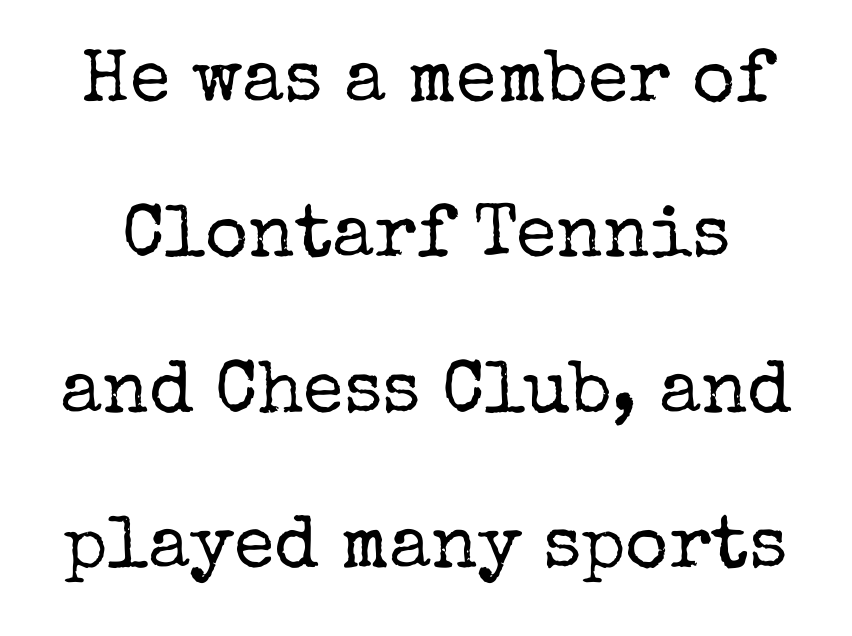
The image shows 74 px regular-weight serif type, upright; set loose line spacing (2.1x), normal letter spacing, not underlined; low stroke contrast and a medium x-height.
